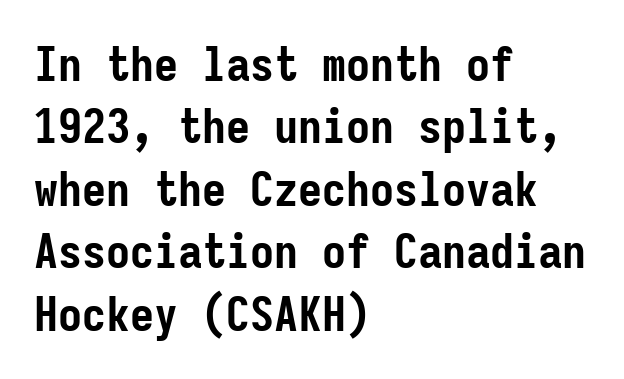
Layout note: lines flush left. This rendering employs a face without finishing strokes, i.e., a sans-serif. Note the uniform advance width — an 'i' takes as much space as an 'm'. Vertically, the passage feels balanced, rows spaced as you'd expect.
